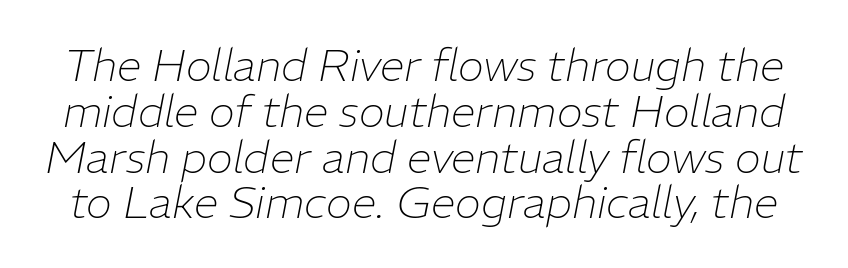
{"italic": "yes", "lean": "right", "slant_degrees": 11, "bold": "no", "weight": "thin", "width": "normal", "stroke_contrast": "low", "x_height": "medium", "monospaced": "no", "underline": "no", "line_spacing": "tight", "line_spacing_ratio": 1.04, "letter_spacing": "normal", "letter_spacing_em": 0.0, "glyph_px": 44}
